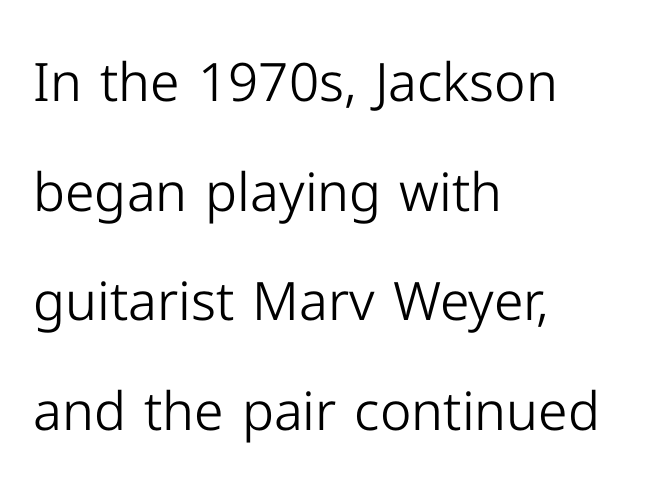
{"serif": "no", "italic": "no", "bold": "no", "weight": "light", "width": "normal", "stroke_contrast": "low", "x_height": "medium", "monospaced": "no", "underline": "no", "align": "left", "line_spacing": "loose", "line_spacing_ratio": 2.07, "letter_spacing": "normal", "letter_spacing_em": 0.0, "glyph_px": 53}
